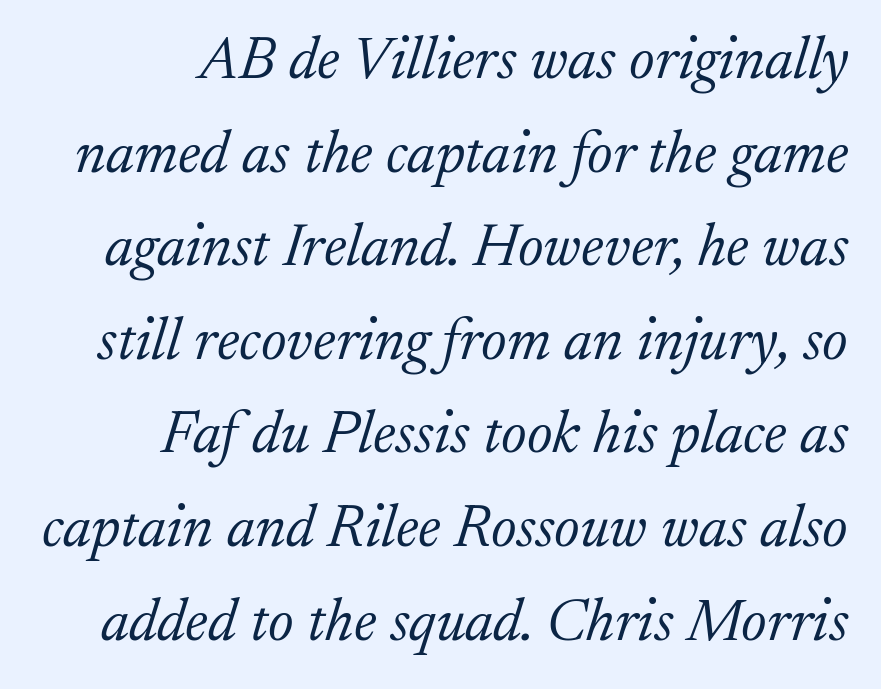
Q: Is the text bold? A: No.
Q: Is the text italic (slanted)? A: Yes, it leans right by about 17 degrees.
Q: Is the typeface a serif or a sans-serif typeface? A: Serif.
Q: Is the text underlined? A: No.
Q: How is the paragraph aligned? A: Right-aligned.
Q: Is the spacing between letters normal or unusually wide? A: Normal.
Q: Is the spacing between lines tight, normal or loose? A: Normal.
Q: Width (condensed, normal, or wide)? A: Normal.
Q: Stroke contrast? A: Low.
Q: x-height? A: Medium.
Q: Monospaced? A: No.
